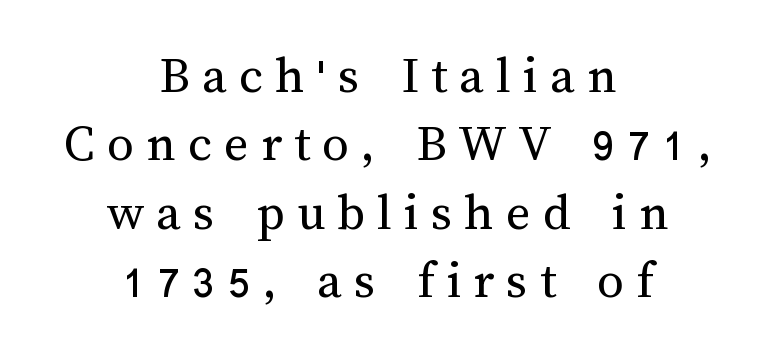
Is the block centered? Yes — each line is placed symmetrically about the middle. Rule under the text: the space is simply empty. The passage shown is typed in a proportional face where columns would drift. If you drew a line through each stem, it would be perfectly vertical. Weight: not bold — regular or lighter.
